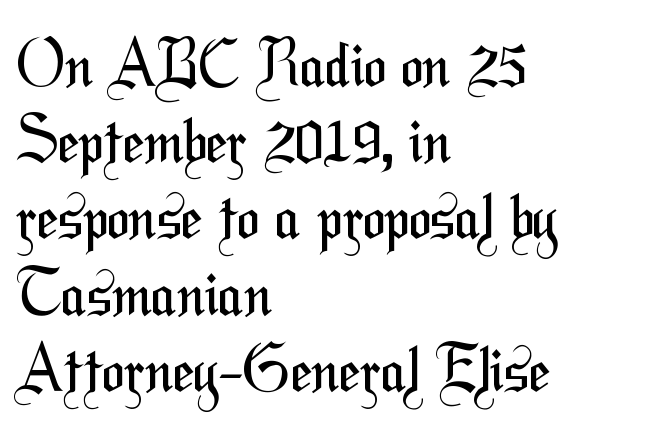
The image shows 61 px regular-weight, condensed sans-serif type; set left-aligned, normal line spacing (1.25x), normal letter spacing, not underlined; medium stroke contrast and a medium x-height.
